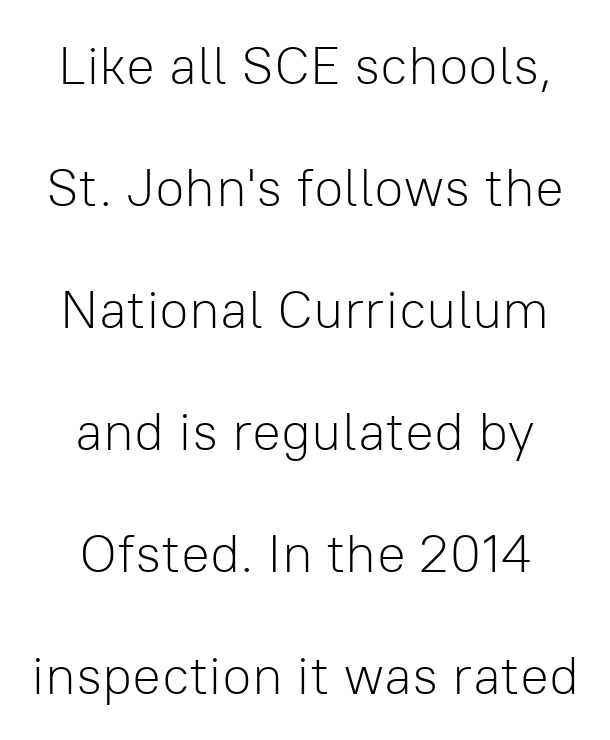
Q: Is the text bold? A: No.
Q: Is the text italic (slanted)? A: No, it is upright.
Q: Is the typeface a serif or a sans-serif typeface? A: Sans-serif.
Q: Is the text underlined? A: No.
Q: How is the paragraph aligned? A: Centered.
Q: Is the spacing between letters normal or unusually wide? A: Normal.
Q: Is the spacing between lines tight, normal or loose? A: Loose.
Q: Width (condensed, normal, or wide)? A: Normal.
Q: Stroke contrast? A: Low.
Q: x-height? A: Medium.
Q: Monospaced? A: No.
